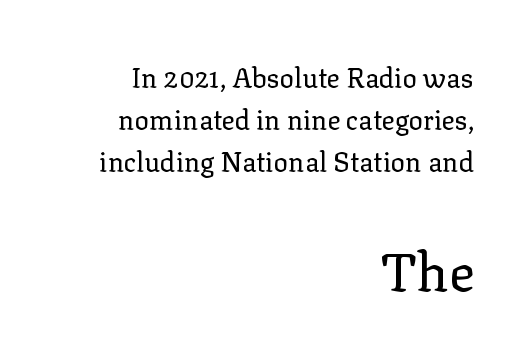
Q: Is the text bold? A: No.
Q: Is the text italic (slanted)? A: No, it is upright.
Q: Is the typeface a serif or a sans-serif typeface? A: Serif.
Q: Is the text underlined? A: No.
Q: How is the paragraph aligned? A: Right-aligned.
Q: Is the spacing between letters normal or unusually wide? A: Normal.
Q: Is the spacing between lines tight, normal or loose? A: Normal.
Q: Which block of text is set in a larger size, the first (top) or the second (bottom)? A: The second (bottom) one.
Q: Width (condensed, normal, or wide)? A: Normal.
Q: Stroke contrast? A: Low.
Q: x-height? A: Medium.
Q: Monospaced? A: No.
